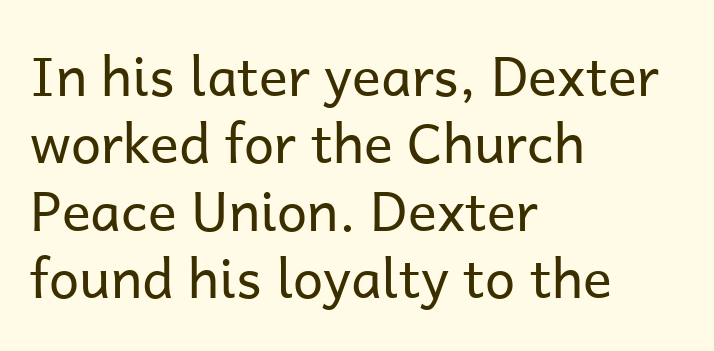
The image shows 54 px regular-weight sans-serif type, upright; set left-aligned, normal line spacing (1.25x), normal letter spacing, not underlined; low stroke contrast and a medium x-height.
